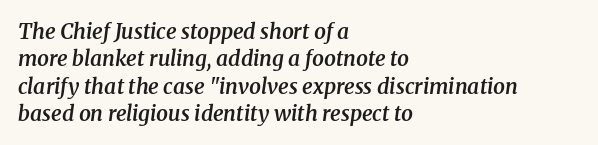
{"italic": "yes", "lean": "right", "slant_degrees": 8, "bold": "semi", "underline": "no", "align": "left", "line_spacing": "normal", "line_spacing_ratio": 1.3, "letter_spacing": "normal", "letter_spacing_em": 0.0, "glyph_px": 21}
